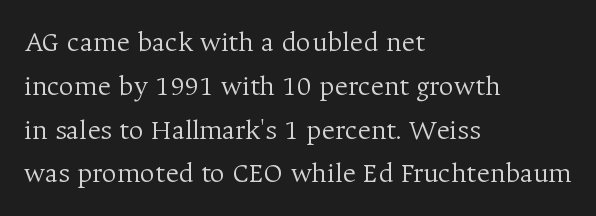
Q: Is the text bold? A: No.
Q: Is the text italic (slanted)? A: No, it is upright.
Q: Is the typeface a serif or a sans-serif typeface? A: Serif.
Q: Is the text underlined? A: No.
Q: How is the paragraph aligned? A: Left-aligned.
Q: Is the spacing between letters normal or unusually wide? A: Normal.
Q: Is the spacing between lines tight, normal or loose? A: Normal.
Q: Width (condensed, normal, or wide)? A: Normal.
Q: Stroke contrast? A: Medium.
Q: x-height? A: Medium.
Q: Monospaced? A: No.
